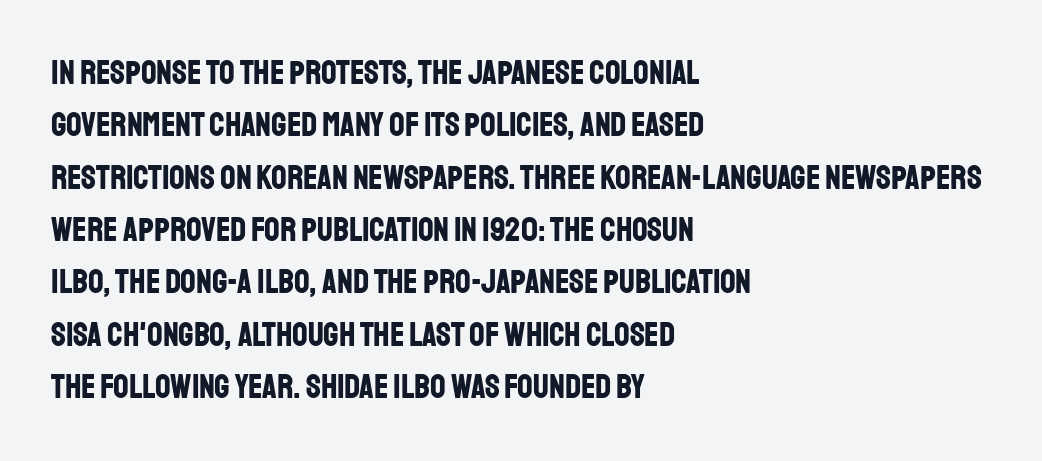
{"serif": "no", "italic": "no", "bold": "yes", "weight": "bold", "width": "condensed", "stroke_contrast": "low", "x_height": "large", "monospaced": "no", "underline": "no", "align": "left", "line_spacing": "normal", "line_spacing_ratio": 1.54, "letter_spacing": "normal", "letter_spacing_em": 0.0, "glyph_px": 34}
